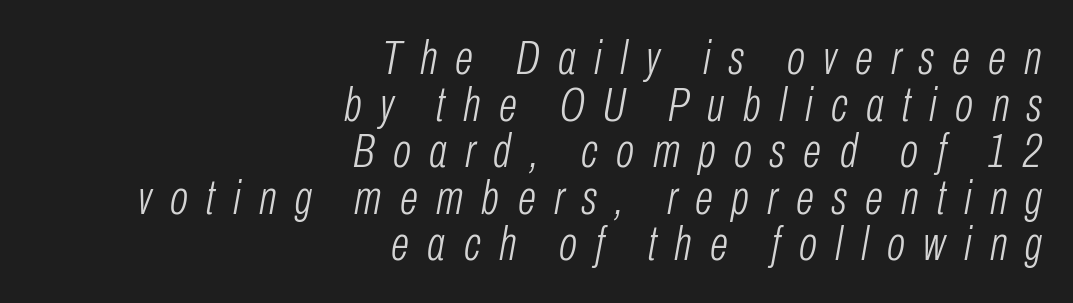
Short and long lines alike share a common ending point at right. The passage shown is not bold in any degree. Characters follow at a spacing far wider than the type designer built in. This sample trades vertical openness for compactness between lines. Clear beneath every line of the passage.
